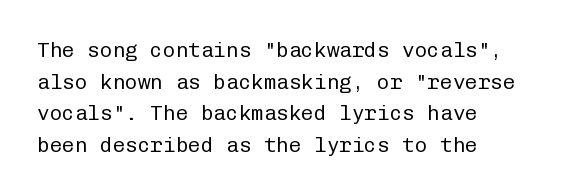
{"italic": "no", "bold": "no", "underline": "no", "align": "left", "line_spacing": "normal", "line_spacing_ratio": 1.51, "letter_spacing": "normal", "letter_spacing_em": 0.0, "glyph_px": 21}
